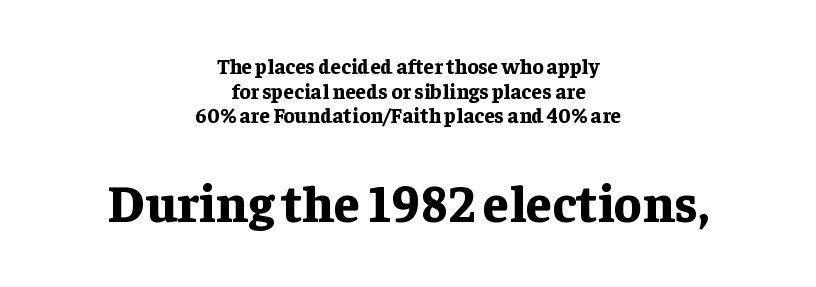
Q: Is the text bold? A: Yes.
Q: Is the text italic (slanted)? A: No, it is upright.
Q: Is the typeface a serif or a sans-serif typeface? A: Serif.
Q: Is the text underlined? A: No.
Q: How is the paragraph aligned? A: Centered.
Q: Is the spacing between letters normal or unusually wide? A: Normal.
Q: Which block of text is set in a larger size, the first (top) or the second (bottom)? A: The second (bottom) one.
Q: Width (condensed, normal, or wide)? A: Normal.
Q: Stroke contrast? A: Low.
Q: x-height? A: Medium.
Q: Monospaced? A: No.
